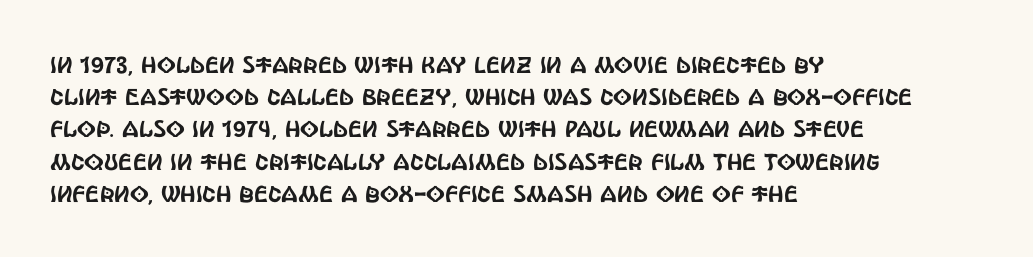
Does the leading feel generous? No, just average. The paragraph shown leans on its left margin. The string is rendered with underlining switched off. Here the glyphs are tracked normally, forming tight word shapes. The font's upright variant was chosen for this text.
